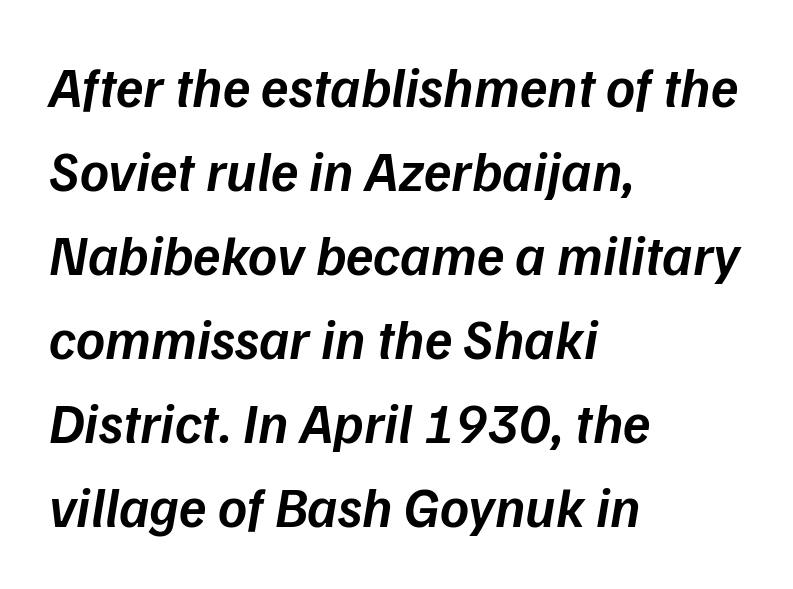
The passage shown leans; its letterforms are oblique. Has an underline been added? It has not. The leading is moderate, giving the passage an even texture. Notice how the passage keeps a crisp vertical edge on the left only. On the weight axis this lands at semibold, roughly 600. Look at the tracking — it's just the regular setting, nothing added.
